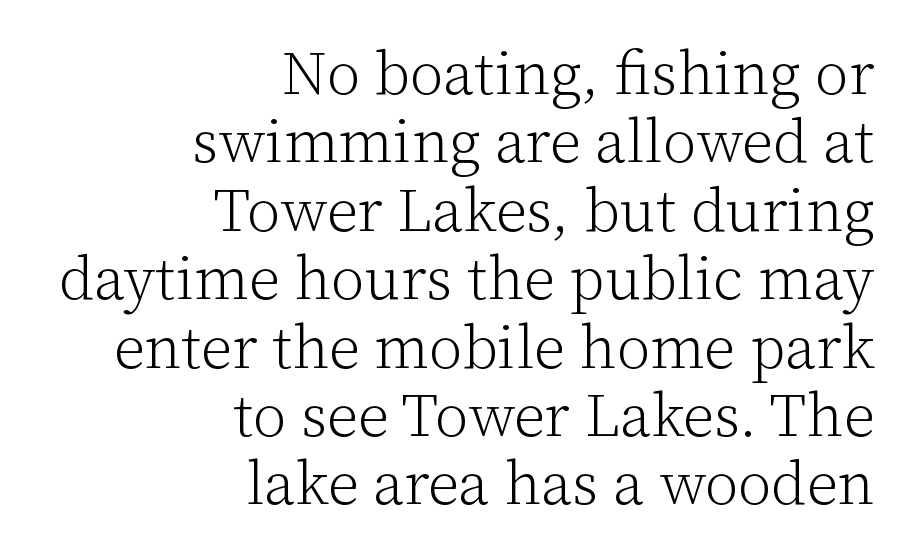
Q: Is the text bold? A: No.
Q: Is the text italic (slanted)? A: No, it is upright.
Q: Is the typeface a serif or a sans-serif typeface? A: Serif.
Q: Is the text underlined? A: No.
Q: How is the paragraph aligned? A: Right-aligned.
Q: Is the spacing between letters normal or unusually wide? A: Normal.
Q: Is the spacing between lines tight, normal or loose? A: Tight.
Q: Width (condensed, normal, or wide)? A: Normal.
Q: Stroke contrast? A: Low.
Q: x-height? A: Medium.
Q: Monospaced? A: No.
